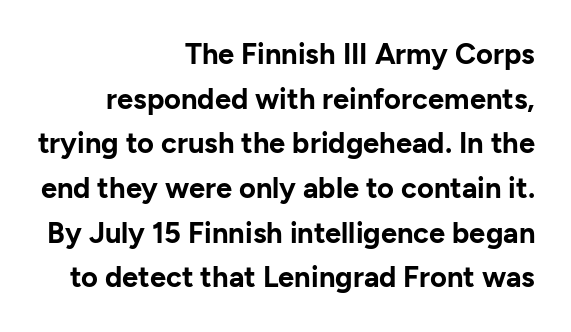
{"serif": "no", "italic": "no", "bold": "yes", "weight": "bold", "width": "normal", "stroke_contrast": "low", "x_height": "medium", "monospaced": "no", "underline": "no", "align": "right", "line_spacing": "normal", "line_spacing_ratio": 1.54, "letter_spacing": "normal", "letter_spacing_em": 0.0, "glyph_px": 29}
